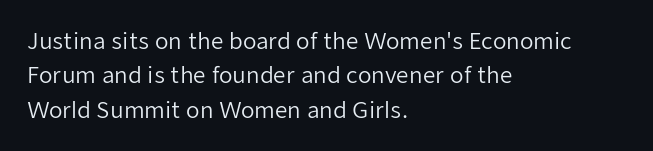
{"italic": "no", "bold": "no", "underline": "no", "align": "left", "line_spacing": "normal", "line_spacing_ratio": 1.56, "letter_spacing": "normal", "letter_spacing_em": 0.0, "glyph_px": 22}
